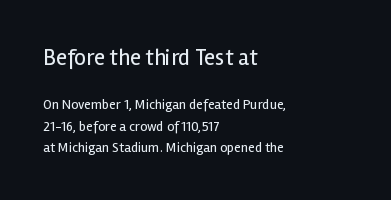
The image shows 23 px text type, upright; set left-aligned, normal line spacing (1.52x), normal letter spacing, not underlined; the first (top) block is 1.64x larger.
